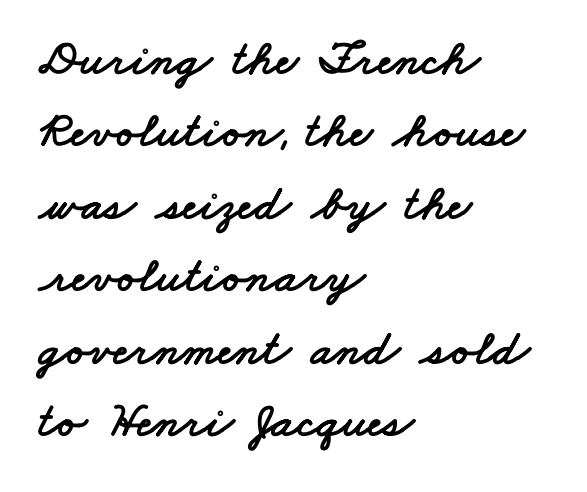
{"serif": "no", "width": "wide", "stroke_contrast": "low", "x_height": "small", "monospaced": "no", "underline": "no", "align": "left", "line_spacing": "normal", "line_spacing_ratio": 1.45, "letter_spacing": "normal", "letter_spacing_em": 0.0, "glyph_px": 50}
